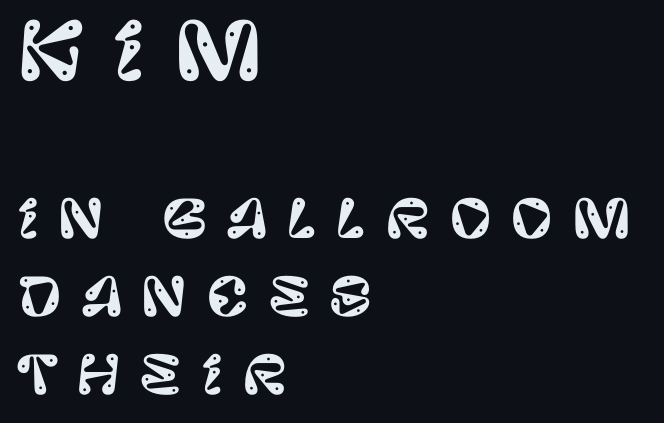
Spacing verdict: proportional, widths tailored to each character. Spacing between characters has been opened up far beyond the box default. The text block is weighted toward the left margin, trailing off unevenly rightward. The vertical gap from one line to the next is medium.
